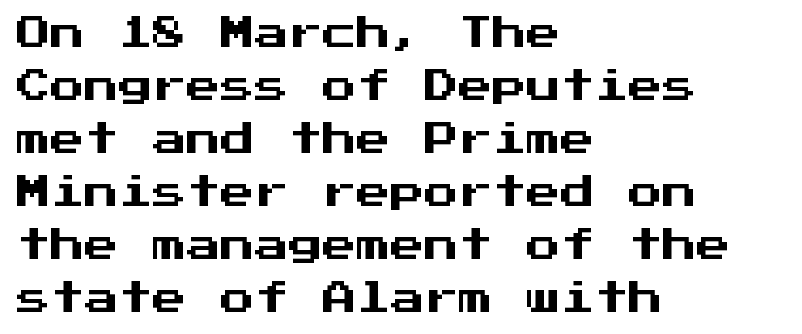
The image shows 34 px sans-serif type, upright, monospaced; set left-aligned, normal line spacing (1.56x), normal letter spacing, not underlined; medium stroke contrast and a medium x-height.
